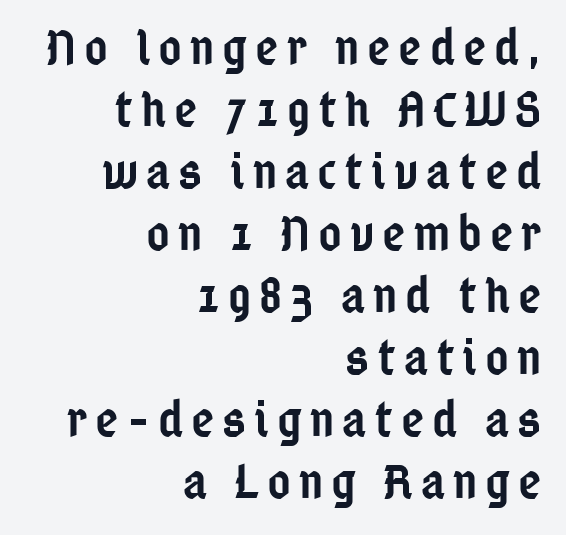
{"serif": "no", "italic": "no", "bold": "semi", "weight": "semibold", "width": "condensed", "stroke_contrast": "low", "x_height": "medium", "monospaced": "no", "underline": "no", "align": "right", "line_spacing_ratio": 1.24, "glyph_px": 50}
